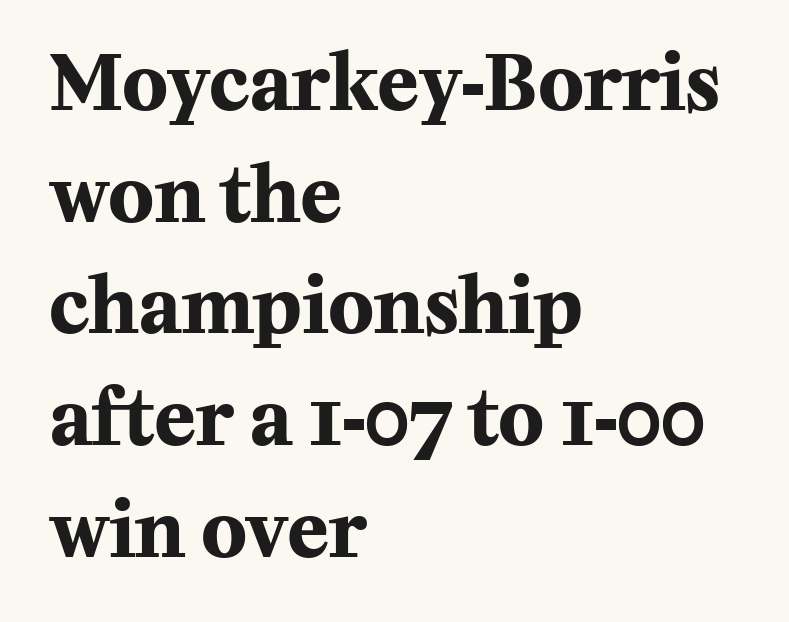
{"serif": "yes", "italic": "no", "bold": "yes", "weight": "bold", "width": "normal", "stroke_contrast": "medium", "x_height": "medium", "monospaced": "no", "underline": "no", "align": "left", "line_spacing": "normal", "line_spacing_ratio": 1.47, "letter_spacing": "normal", "letter_spacing_em": 0.0, "glyph_px": 76}
